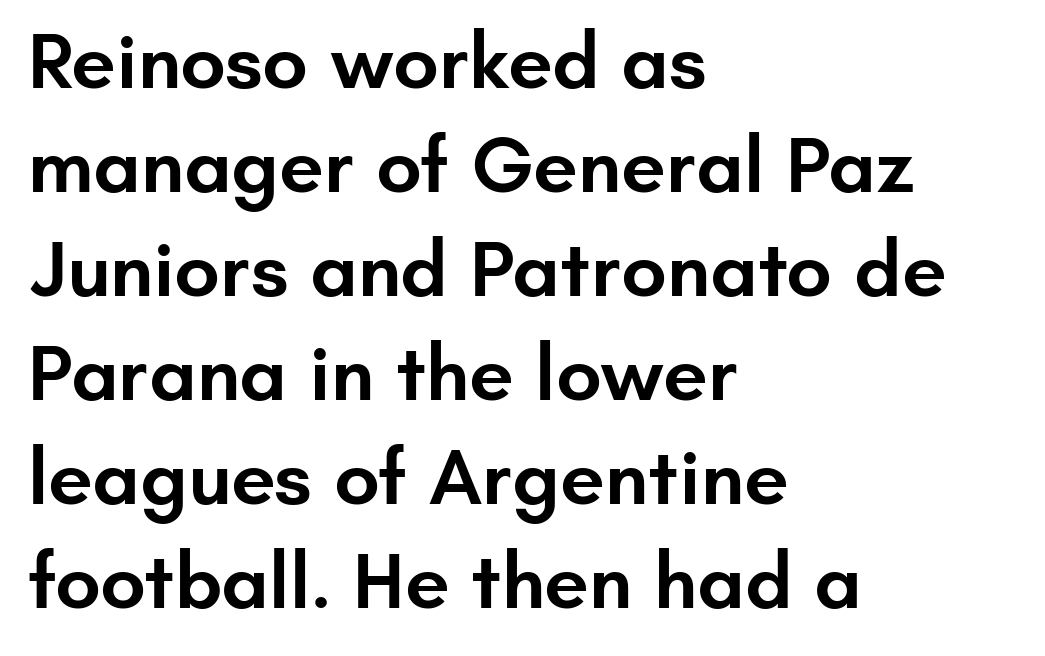
{"serif": "no", "italic": "no", "bold": "semi", "weight": "semibold", "width": "normal", "stroke_contrast": "low", "x_height": "small", "monospaced": "no", "underline": "no", "align": "left", "line_spacing": "normal", "line_spacing_ratio": 1.3, "letter_spacing": "normal", "letter_spacing_em": 0.0, "glyph_px": 80}
